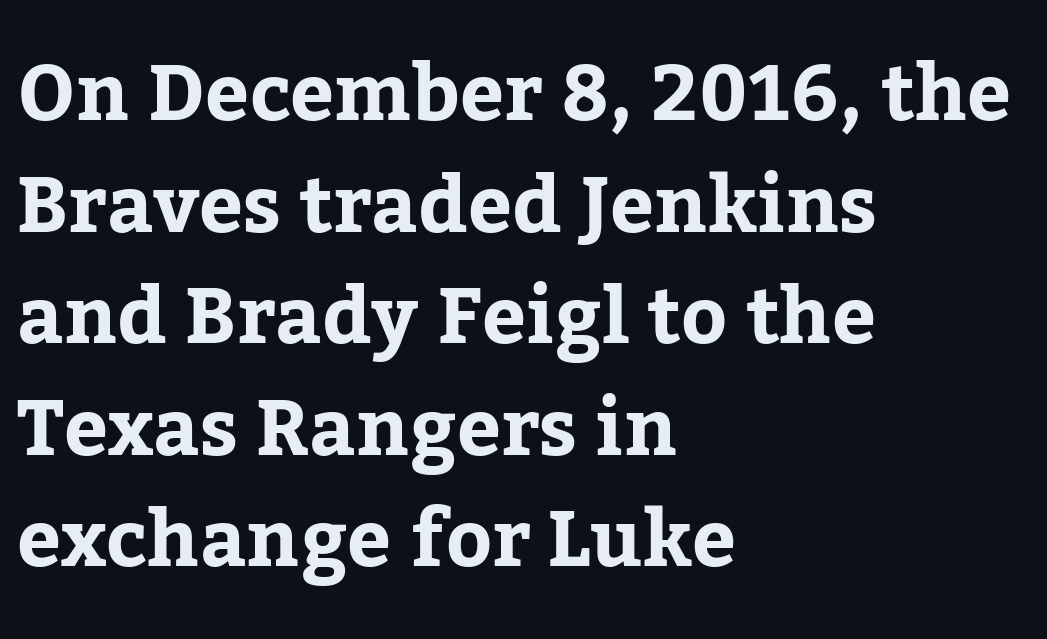
{"serif": "yes", "italic": "no", "width": "normal", "stroke_contrast": "low", "x_height": "medium", "monospaced": "no", "underline": "no", "align": "left", "line_spacing": "normal", "line_spacing_ratio": 1.43, "letter_spacing": "normal", "letter_spacing_em": 0.0, "glyph_px": 78}
